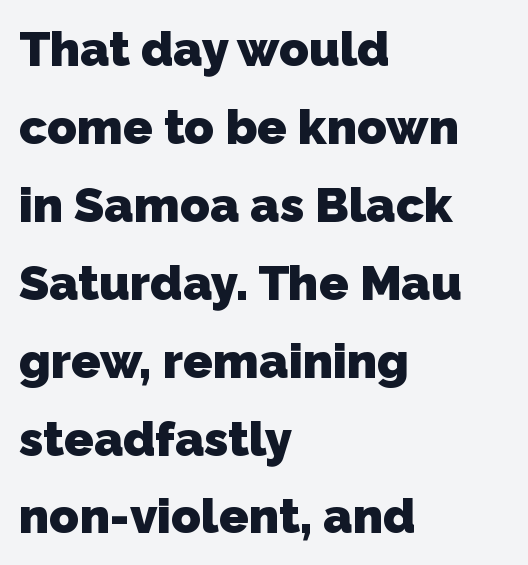
The image shows 49 px heavy sans-serif type; set left-aligned, normal line spacing (1.59x), normal letter spacing, not underlined; low stroke contrast and a medium x-height.
